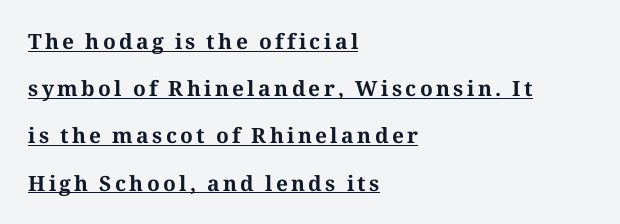
The image shows 21 px bold type, upright; set left-aligned, loose line spacing (2.25x), underlined.
